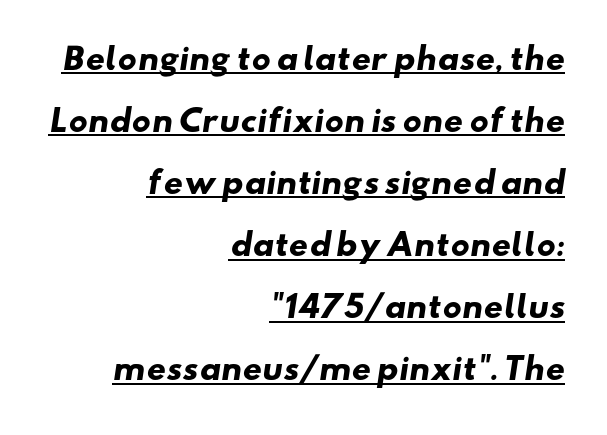
{"serif": "no", "bold": "yes", "weight": "heavy", "width": "wide", "stroke_contrast": "low", "x_height": "small", "monospaced": "no", "underline": "yes", "align": "right", "line_spacing": "loose", "line_spacing_ratio": 2.07, "letter_spacing": "normal", "letter_spacing_em": 0.0, "glyph_px": 30}
